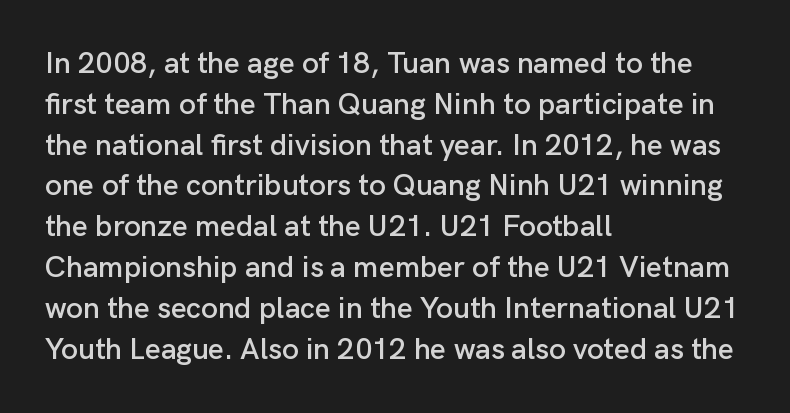
The image shows 30 px sans-serif type, upright; set left-aligned, normal line spacing (1.36x), normal letter spacing, not underlined; low stroke contrast and a medium x-height.
